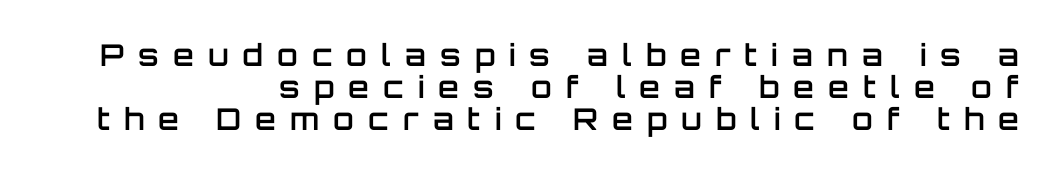
Q: Is the text bold? A: Semi-bold.
Q: Is the text italic (slanted)? A: No, it is upright.
Q: Is the typeface a serif or a sans-serif typeface? A: Sans-serif.
Q: Is the text underlined? A: No.
Q: How is the paragraph aligned? A: Right-aligned.
Q: Is the spacing between letters normal or unusually wide? A: Unusually wide.
Q: Is the spacing between lines tight, normal or loose? A: Tight.
Q: Width (condensed, normal, or wide)? A: Normal.
Q: Stroke contrast? A: Low.
Q: x-height? A: Large.
Q: Monospaced? A: No.
